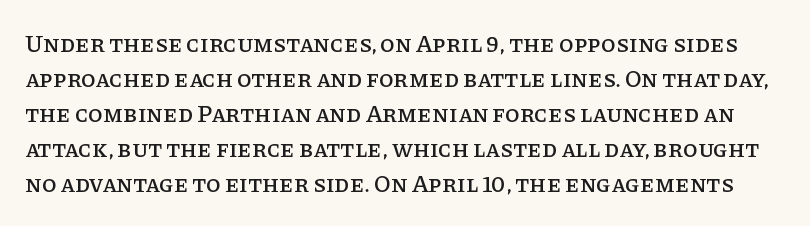
{"italic": "no", "underline": "no", "line_spacing": "normal", "line_spacing_ratio": 1.46, "letter_spacing": "normal", "letter_spacing_em": 0.0, "glyph_px": 24}
